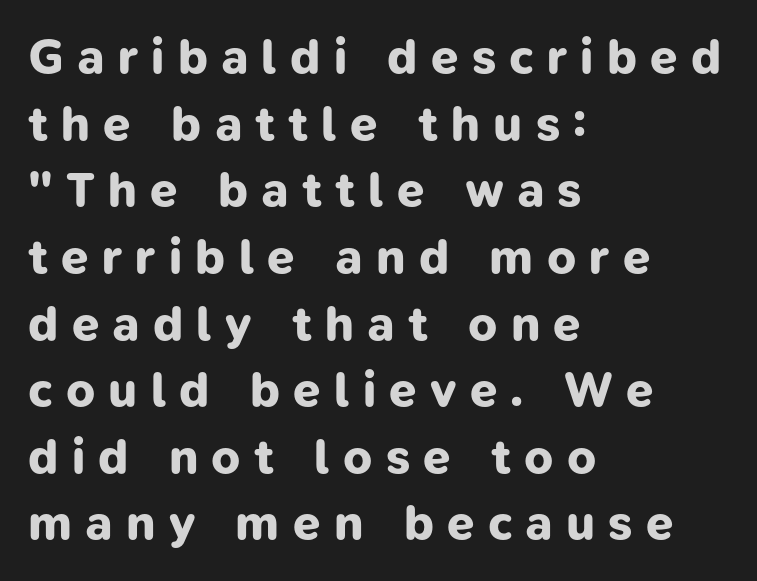
Does extra space separate the letters? Yes, quite a lot of it. Think of a printed novel: that variable character pitch is what you see here. Any mark beneath the type? The region is blank. Leftover space on each line is placed entirely after the last word.
